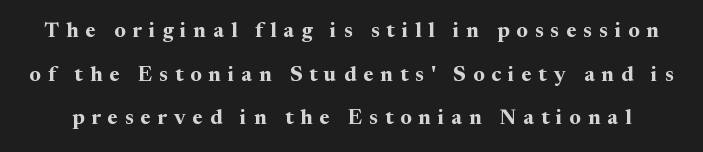
Honestly, the rows look like they've been pulled way apart. On the weight axis this lands at bold, roughly 700. Ordinary non-slanted type is in use. Descenders hang freely into open space. Someone cranked the tracking dial way up on this one.
